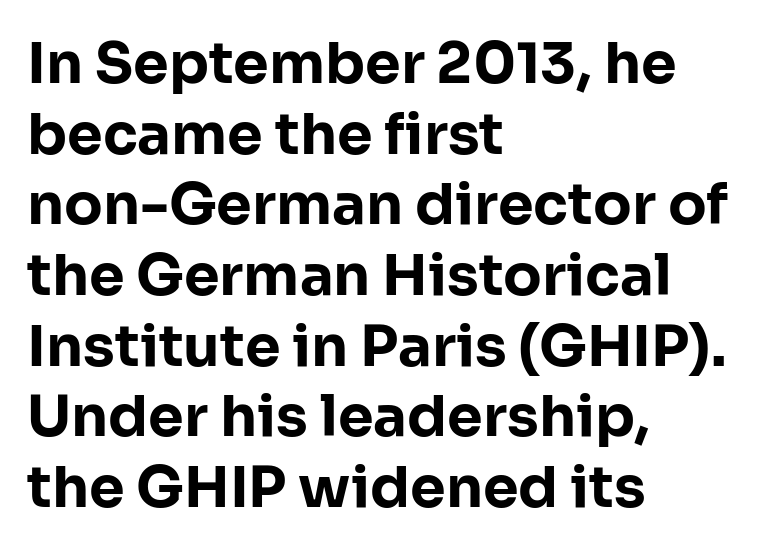
The image shows 57 px bold sans-serif type, upright; set left-aligned, line spacing 1.24x, normal letter spacing, not underlined; low stroke contrast and a medium x-height.
